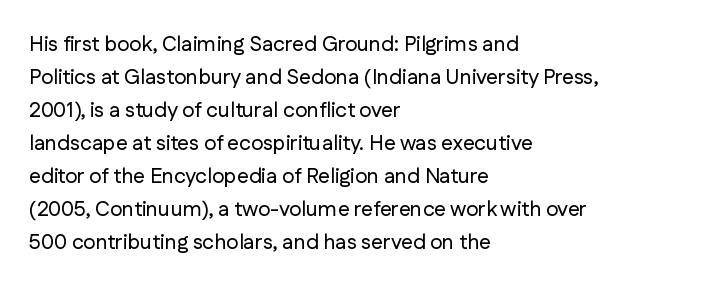
Q: Is the text italic (slanted)? A: No, it is upright.
Q: Is the text underlined? A: No.
Q: How is the paragraph aligned? A: Left-aligned.
Q: Is the spacing between letters normal or unusually wide? A: Normal.
Q: Is the spacing between lines tight, normal or loose? A: Normal.
